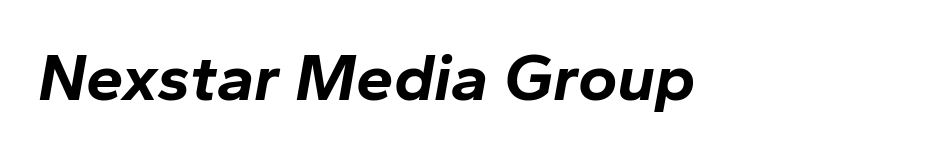
The image shows 67 px bold type, italic (leaning right); set normal letter spacing, not underlined; low stroke contrast and a medium x-height.
